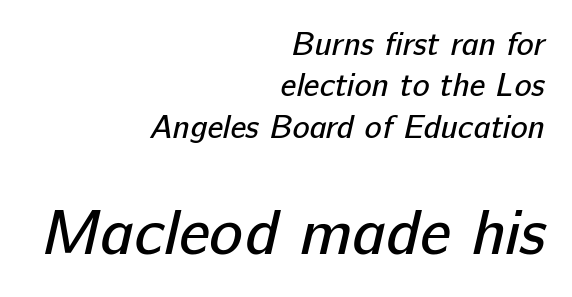
The image shows 63 px regular-weight sans-serif type; set right-aligned, normal line spacing (1.29x), normal letter spacing, not underlined; the second (bottom) block is 1.97x larger; low stroke contrast and a medium x-height.
